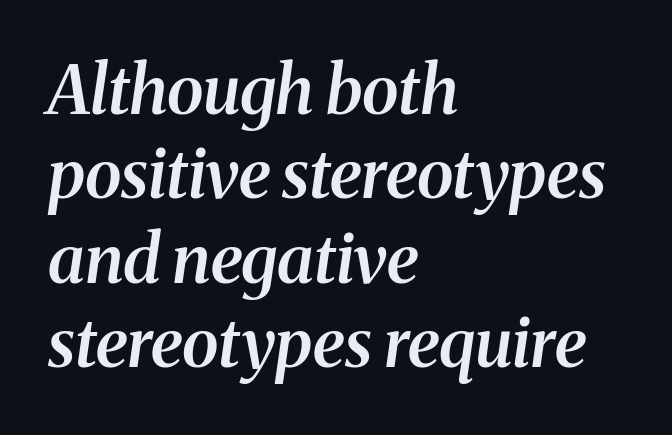
{"serif": "yes", "italic": "yes", "lean": "right", "slant_degrees": 8, "bold": "semi", "weight": "semibold", "width": "normal", "stroke_contrast": "medium", "x_height": "medium", "monospaced": "no", "underline": "no", "align": "left", "line_spacing": "normal", "line_spacing_ratio": 1.26, "letter_spacing": "normal", "letter_spacing_em": 0.0, "glyph_px": 67}
